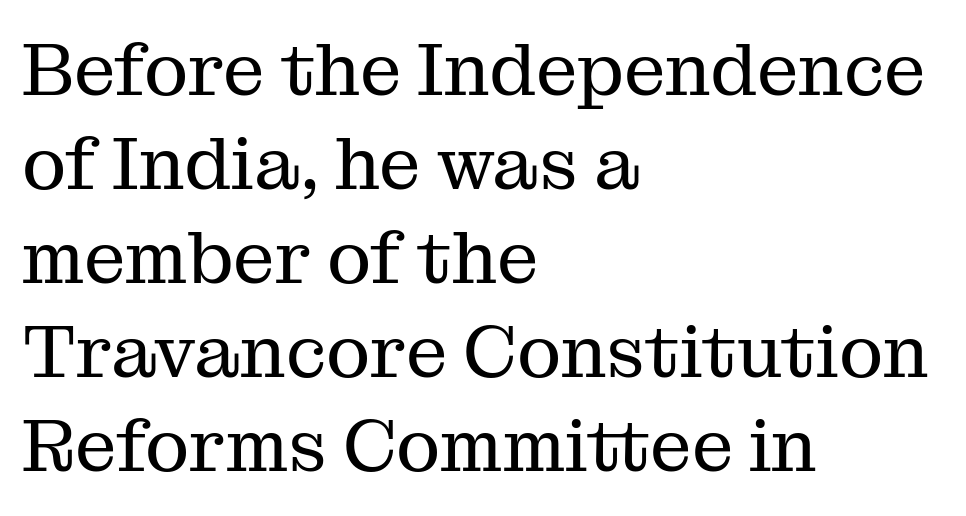
Q: Is the text bold? A: No.
Q: Is the text italic (slanted)? A: No, it is upright.
Q: Is the typeface a serif or a sans-serif typeface? A: Serif.
Q: Is the text underlined? A: No.
Q: How is the paragraph aligned? A: Left-aligned.
Q: Is the spacing between letters normal or unusually wide? A: Normal.
Q: Is the spacing between lines tight, normal or loose? A: Normal.
Q: Width (condensed, normal, or wide)? A: Normal.
Q: Stroke contrast? A: Medium.
Q: x-height? A: Medium.
Q: Monospaced? A: No.
